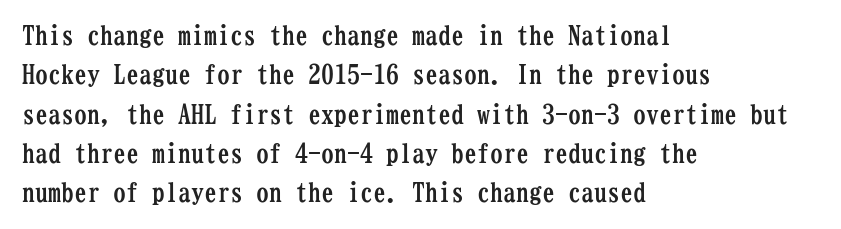
{"italic": "no", "bold": "yes", "underline": "no", "align": "left", "line_spacing": "normal", "line_spacing_ratio": 1.51, "letter_spacing": "normal", "letter_spacing_em": 0.0, "glyph_px": 26}
